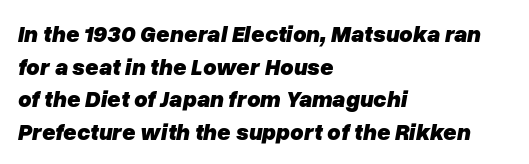
The glyphs look as if they've been sheared to an angle. Quick note: underline off. The rag falls on the right side of this text block. Is the type bold? Yes — the strokes are clearly thick and heavy. Leading: standard.
